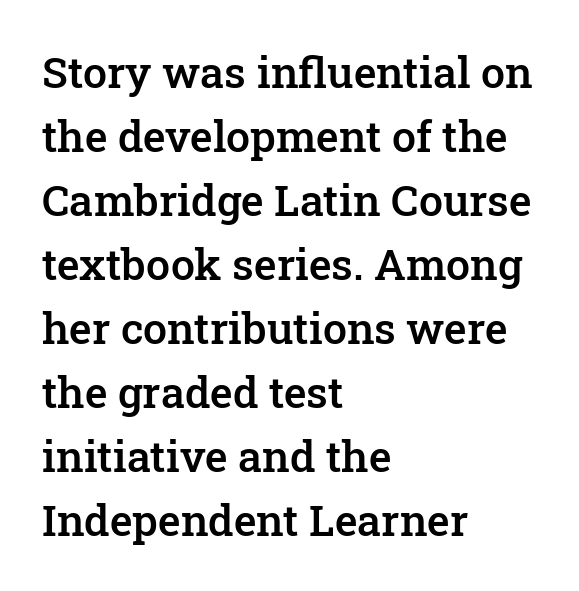
Q: Is the text bold? A: Semi-bold.
Q: Is the text italic (slanted)? A: No, it is upright.
Q: Is the typeface a serif or a sans-serif typeface? A: Serif.
Q: Is the text underlined? A: No.
Q: How is the paragraph aligned? A: Left-aligned.
Q: Is the spacing between letters normal or unusually wide? A: Normal.
Q: Is the spacing between lines tight, normal or loose? A: Normal.
Q: Width (condensed, normal, or wide)? A: Normal.
Q: Stroke contrast? A: Low.
Q: x-height? A: Medium.
Q: Monospaced? A: No.
